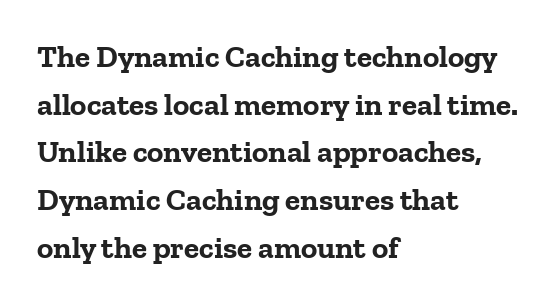
The image shows 31 px bold serif type, upright; set left-aligned, normal line spacing (1.54x), normal letter spacing, not underlined; low stroke contrast and a medium x-height.
